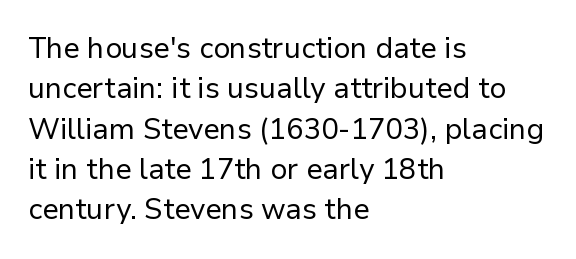
{"serif": "no", "italic": "no", "bold": "no", "weight": "regular", "width": "normal", "stroke_contrast": "low", "x_height": "medium", "monospaced": "no", "underline": "no", "align": "left", "line_spacing": "normal", "line_spacing_ratio": 1.39, "letter_spacing": "normal", "letter_spacing_em": 0.0, "glyph_px": 29}
